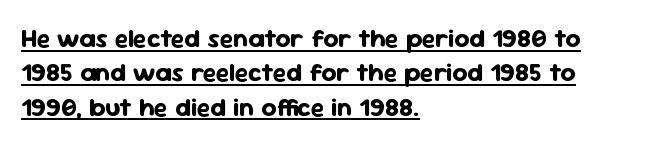
Q: Is the text bold? A: Yes.
Q: Is the text italic (slanted)? A: No, it is upright.
Q: Is the text underlined? A: Yes.
Q: How is the paragraph aligned? A: Left-aligned.
Q: Is the spacing between letters normal or unusually wide? A: Normal.
Q: Is the spacing between lines tight, normal or loose? A: Normal.
